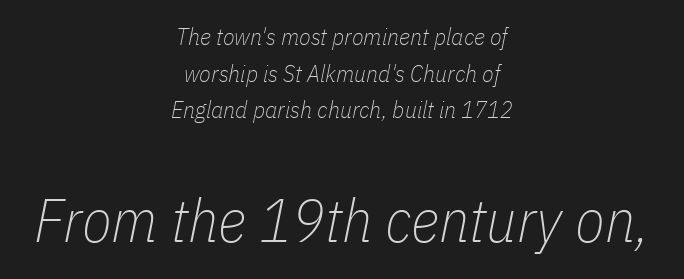
A typesetter would mark this as italic. The strip under each line holds only bare page. Standard letterfit; no display-style spreading of the glyphs. Which chunk is bigger? The second one — the bottom block dwarfs the top. The weight would be labelled regular, book, light, or lighter still. Caption: multi-line text, centered on the measure.
